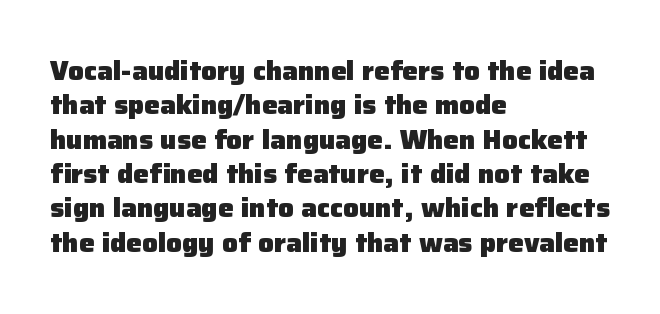
Words appear dense and cohesive because spacing is normal. Typeset ragged right — the left edge is the straight one. This sample keeps an unexceptional amount of space between lines. A clean baseline with only descenders dipping below it. Notice how thick the strokes are: this is what a full bold looks like. This is the regular roman posture of the typeface.
